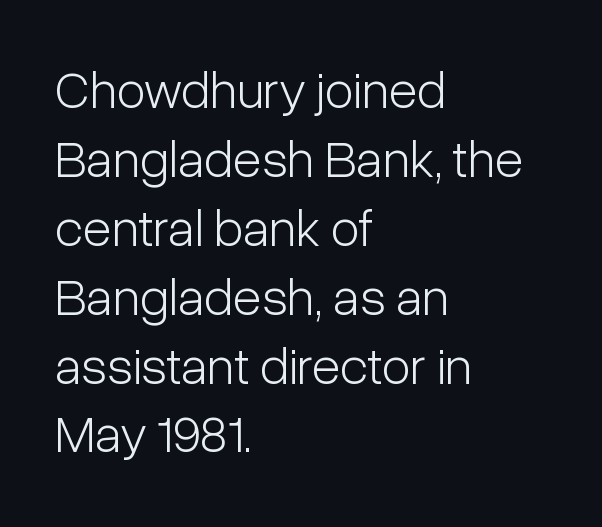
These lines were composed using upright roman letters. The paragraph has a hard left edge and a soft right edge. Regular leading. Is this a heavy cut? Hardly; it is regular or lighter.
